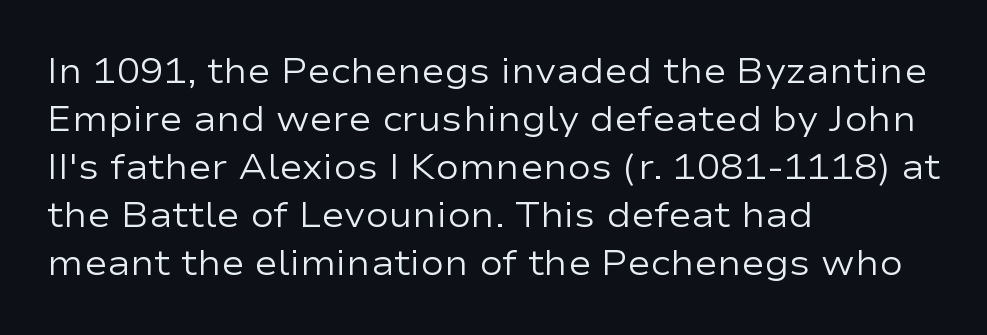
Unbolded letterforms with no extra heft. Type style note: lacks serifs. Does the leading feel generous? No, just average. These lines keep a tight, regular rhythm from letter to letter.
